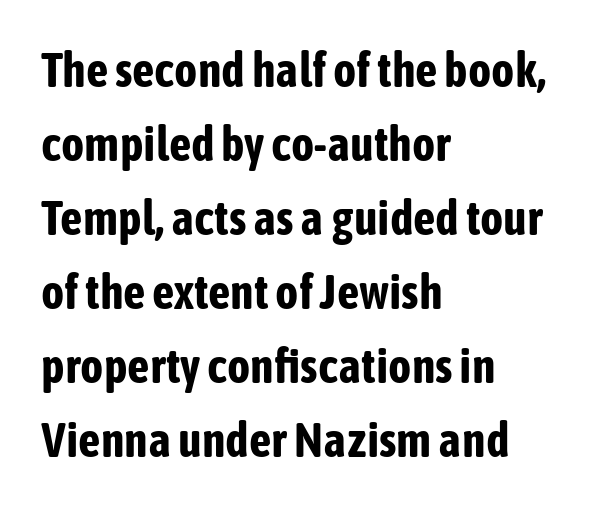
The image shows 49 px bold, condensed sans-serif type, upright; set left-aligned, normal line spacing (1.51x), normal letter spacing, not underlined; low stroke contrast and a medium x-height.
